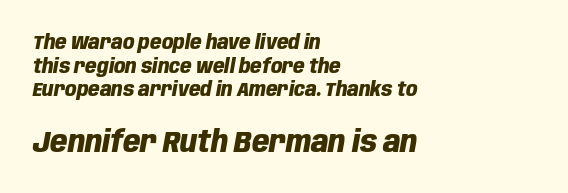
The image shows 30 px heavy, condensed type, italic (leaning right); set left-aligned, line spacing 1.18x, normal letter spacing, not underlined; the second (bottom) block is 1.5x larger; low stroke contrast and a large x-height.
